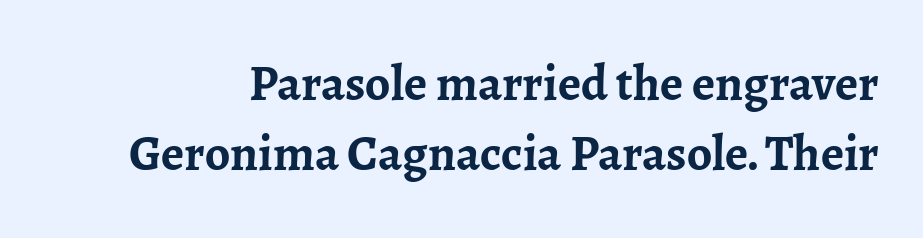
Q: Is the text bold? A: Yes.
Q: Is the text italic (slanted)? A: No, it is upright.
Q: Is the typeface a serif or a sans-serif typeface? A: Serif.
Q: Is the text underlined? A: No.
Q: Is the spacing between letters normal or unusually wide? A: Normal.
Q: Is the spacing between lines tight, normal or loose? A: Normal.
Q: Width (condensed, normal, or wide)? A: Normal.
Q: Stroke contrast? A: Low.
Q: x-height? A: Medium.
Q: Monospaced? A: No.
